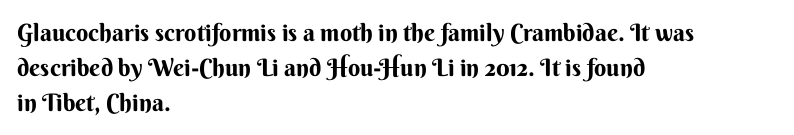
The image shows 24 px text type, upright; set left-aligned, normal line spacing (1.45x), normal letter spacing, not underlined.
